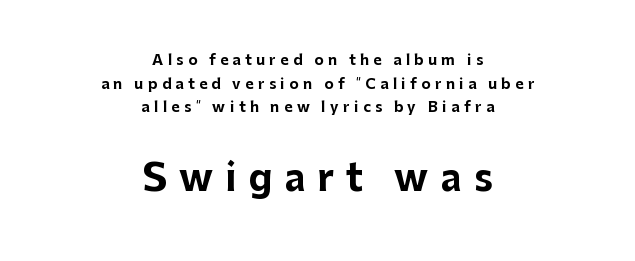
Q: Is the text bold? A: Yes.
Q: Is the text italic (slanted)? A: No, it is upright.
Q: Is the typeface a serif or a sans-serif typeface? A: Sans-serif.
Q: Is the text underlined? A: No.
Q: How is the paragraph aligned? A: Centered.
Q: Is the spacing between letters normal or unusually wide? A: Unusually wide.
Q: Is the spacing between lines tight, normal or loose? A: Normal.
Q: Which block of text is set in a larger size, the first (top) or the second (bottom)? A: The second (bottom) one.
Q: Width (condensed, normal, or wide)? A: Normal.
Q: Stroke contrast? A: Low.
Q: x-height? A: Medium.
Q: Monospaced? A: No.
